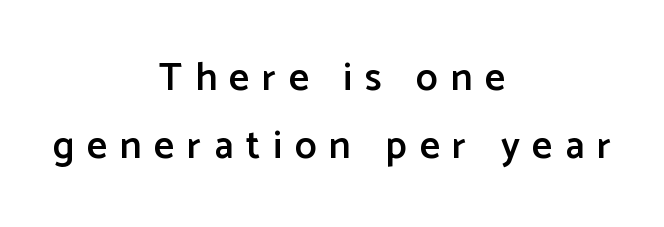
{"serif": "no", "italic": "no", "bold": "semi", "weight": "semibold", "width": "normal", "stroke_contrast": "low", "x_height": "medium", "monospaced": "no", "underline": "no", "align": "center", "line_spacing_ratio": 1.74, "letter_spacing": "wide", "letter_spacing_em": 0.33, "glyph_px": 39}
